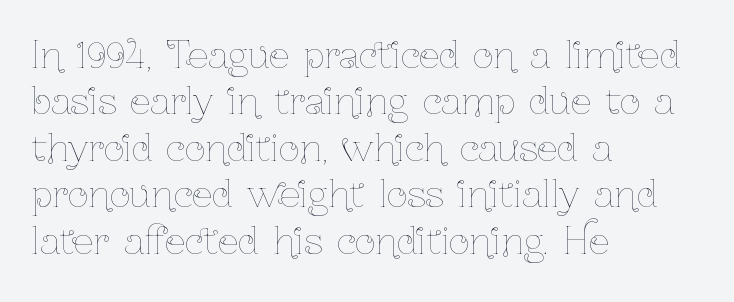
{"italic": "no", "bold": "no", "weight": "thin", "width": "condensed", "stroke_contrast": "low", "x_height": "medium", "monospaced": "no", "underline": "no", "align": "left", "line_spacing": "normal", "line_spacing_ratio": 1.29, "letter_spacing": "normal", "letter_spacing_em": 0.0, "glyph_px": 36}
